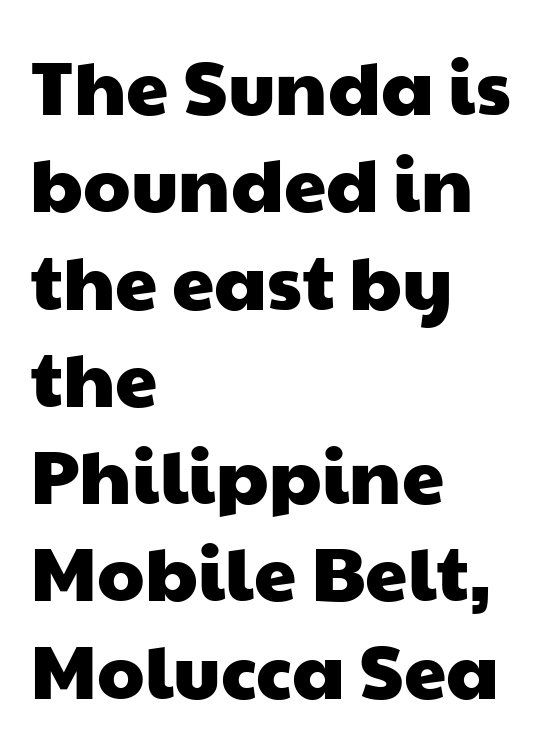
Q: Is the typeface a serif or a sans-serif typeface? A: Sans-serif.
Q: Is the text underlined? A: No.
Q: How is the paragraph aligned? A: Left-aligned.
Q: Is the spacing between letters normal or unusually wide? A: Normal.
Q: Is the spacing between lines tight, normal or loose? A: Normal.
Q: Width (condensed, normal, or wide)? A: Wide.
Q: Stroke contrast? A: Low.
Q: x-height? A: Medium.
Q: Monospaced? A: No.
